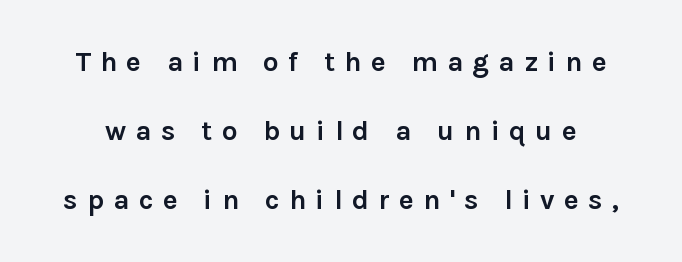
The image shows 28 px semibold sans-serif type, upright; set loose line spacing (2.46x), unusually wide letter spacing (+0.33 em), not underlined; low stroke contrast and a medium x-height.
